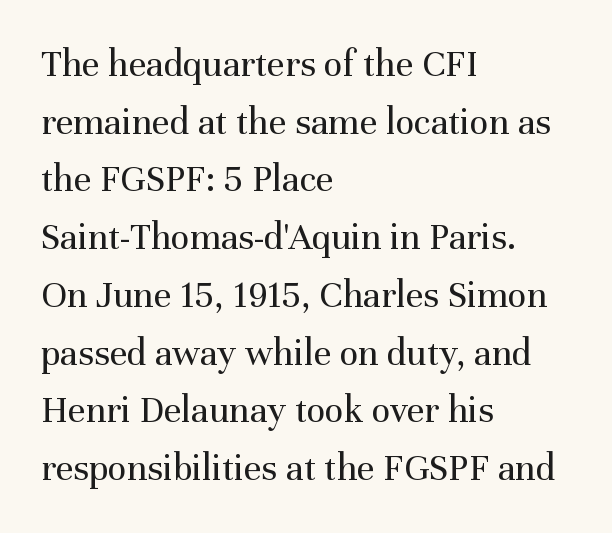
Unlike italic type, these characters show no tilt at all. You could call the tracking neutral — neither tight nor loose. These lines sit exactly where default settings would place them. Each letter keeps its own natural width here, so spacing adapts to shape.
